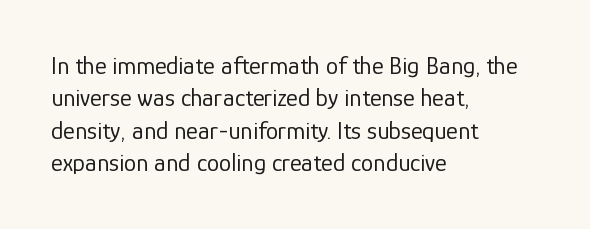
The image shows 25 px text type, upright; set left-aligned, normal line spacing (1.3x), normal letter spacing, not underlined.
